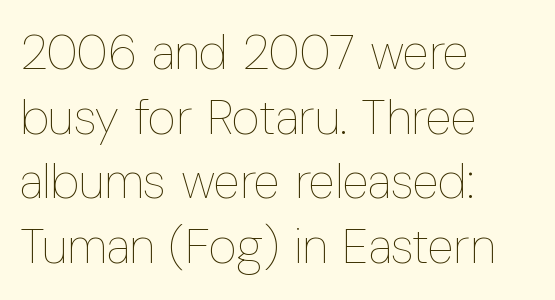
Q: Is the text bold? A: No.
Q: Is the text italic (slanted)? A: No, it is upright.
Q: Is the text underlined? A: No.
Q: How is the paragraph aligned? A: Left-aligned.
Q: Is the spacing between letters normal or unusually wide? A: Normal.
Q: Is the spacing between lines tight, normal or loose? A: Normal.
Q: Width (condensed, normal, or wide)? A: Condensed.
Q: Stroke contrast? A: Low.
Q: x-height? A: Medium.
Q: Monospaced? A: No.
